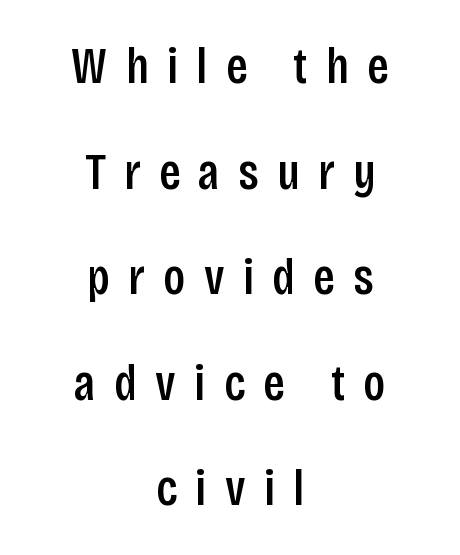
The image shows 51 px semibold, condensed sans-serif type, upright; set centered, loose line spacing (2.07x), unusually wide letter spacing (+0.36 em), not underlined; low stroke contrast and a large x-height.
